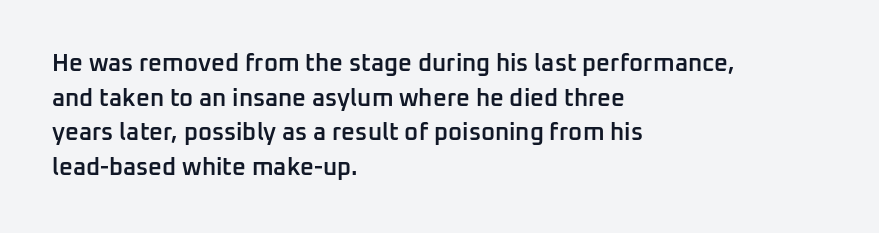
The image shows 24 px text type, upright; set left-aligned, normal line spacing (1.44x), normal letter spacing, not underlined.
